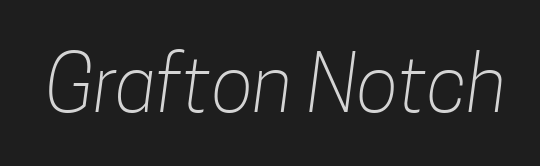
Q: Is the text bold? A: No.
Q: Is the typeface a serif or a sans-serif typeface? A: Sans-serif.
Q: Is the text underlined? A: No.
Q: Is the spacing between letters normal or unusually wide? A: Normal.
Q: Width (condensed, normal, or wide)? A: Condensed.
Q: Stroke contrast? A: Low.
Q: x-height? A: Medium.
Q: Monospaced? A: No.
